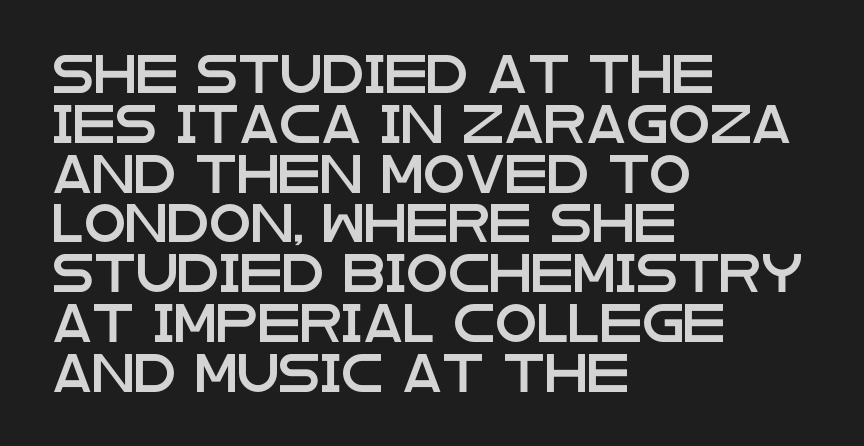
{"serif": "no", "italic": "no", "width": "wide", "stroke_contrast": "low", "x_height": "large", "monospaced": "no", "underline": "no", "align": "left", "line_spacing": "normal", "line_spacing_ratio": 1.31, "letter_spacing": "normal", "letter_spacing_em": 0.0, "glyph_px": 38}
